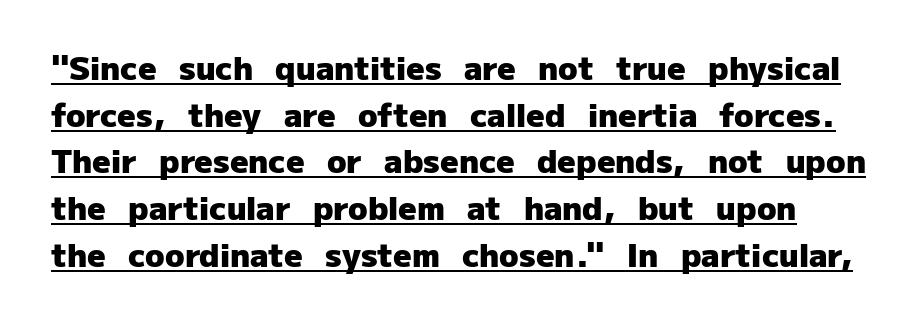
Notice how thick the strokes are: this is what a full bold looks like. This block has exactly the height ordinary leading produces. If you drew a line through each stem, it would be perfectly vertical. The designer went with a sans here, leaving each stem footless. This sample uses plain, unmodified letter spacing. Honestly, the underline is the first thing you notice here.
